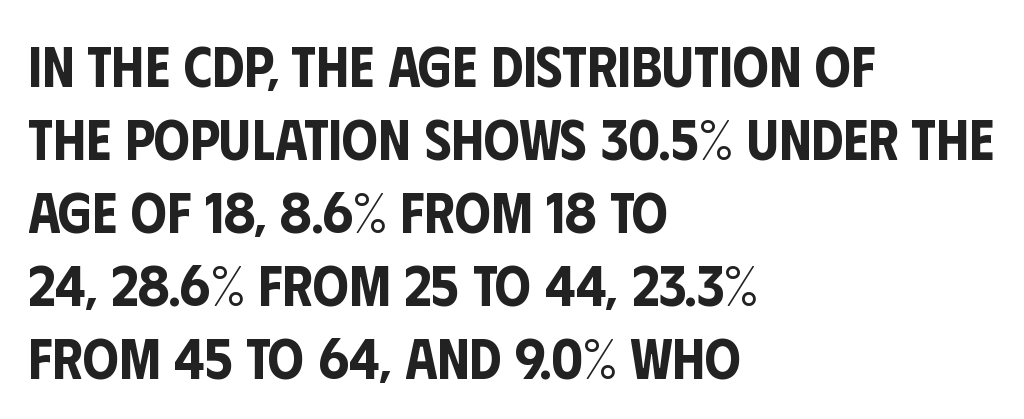
Unlike italic type, these characters show no tilt at all. These lines are set flush left with a ragged right edge. Regarding leading, the lines here are spaced in the standard way. A typesetter would call this proportional, since set widths differ per character.
